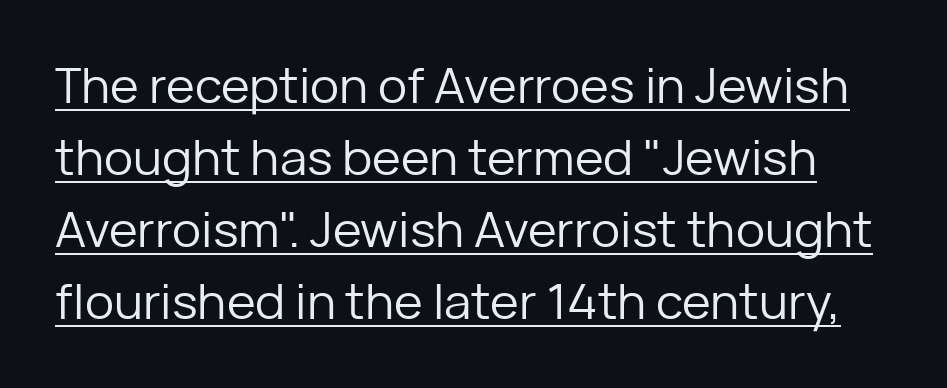
Q: Is the text bold? A: No.
Q: Is the text italic (slanted)? A: No, it is upright.
Q: Is the typeface a serif or a sans-serif typeface? A: Sans-serif.
Q: Is the text underlined? A: Yes.
Q: Is the spacing between letters normal or unusually wide? A: Normal.
Q: Is the spacing between lines tight, normal or loose? A: Normal.
Q: Width (condensed, normal, or wide)? A: Normal.
Q: Stroke contrast? A: Low.
Q: x-height? A: Medium.
Q: Monospaced? A: No.
